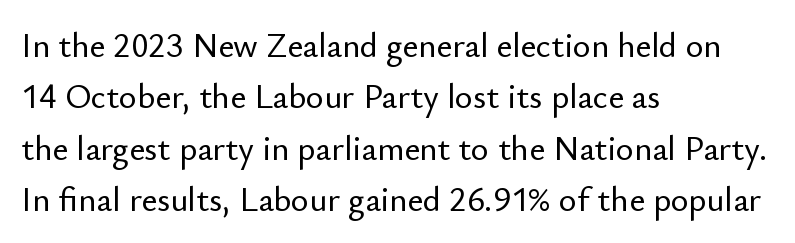
Line beginnings align vertically; line endings do not. Each new line begins a customary step beneath the previous one. The passage shown is not underscored anywhere. This sample uses plain, unmodified letter spacing. The font family rendered here belongs to the sans-serif group. The rendering uses natural spacing where letterforms have individual widths.
